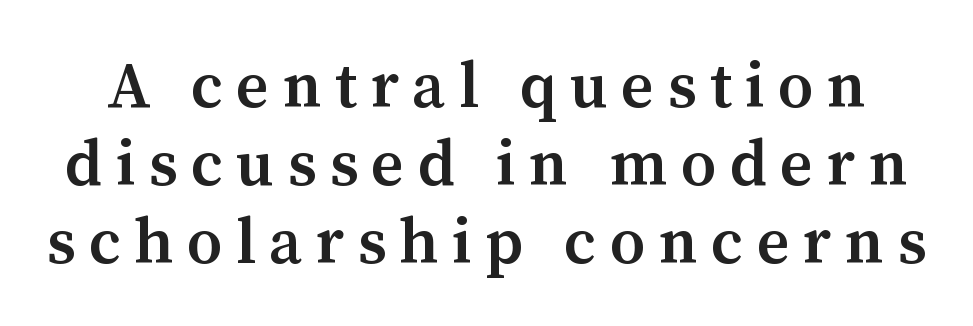
The image shows 64 px semibold serif type, upright; set line spacing 1.22x, unusually wide letter spacing (+0.21 em), not underlined; medium stroke contrast and a medium x-height.
